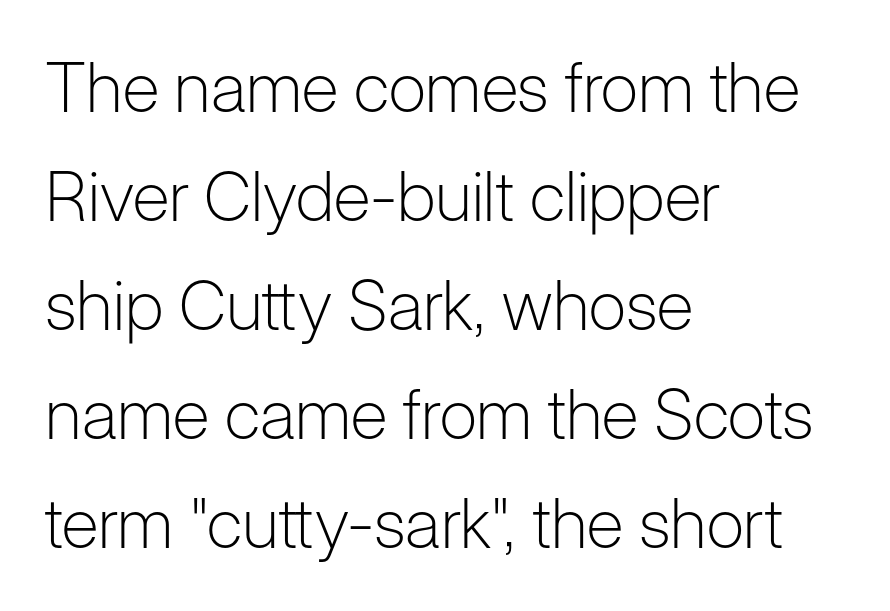
The image shows 69 px light sans-serif type, upright; set left-aligned, normal line spacing (1.58x), normal letter spacing, not underlined; low stroke contrast and a medium x-height.
